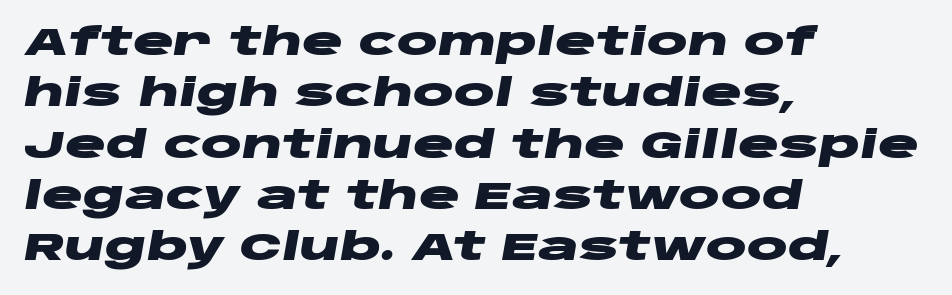
{"italic": "yes", "lean": "right", "slant_degrees": 10, "bold": "yes", "weight": "heavy", "width": "wide", "stroke_contrast": "low", "x_height": "large", "monospaced": "no", "underline": "no", "align": "left", "line_spacing": "normal", "line_spacing_ratio": 1.35, "letter_spacing": "normal", "letter_spacing_em": 0.0, "glyph_px": 38}
